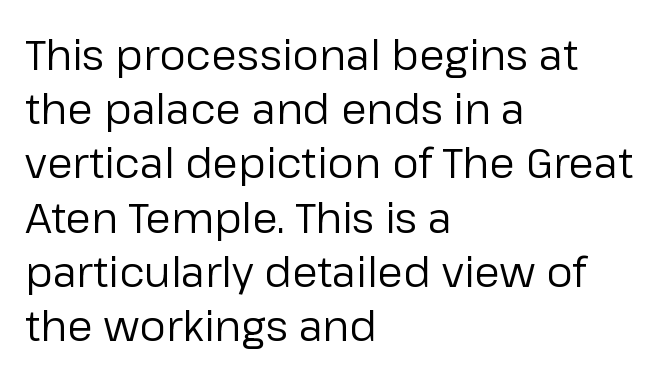
The strokes carry an ordinary text weight at most. Descenders hang freely into open space. Where is the straight margin? On the left. Each letter keeps its own natural width here, so spacing adapts to shape. Is the letter spacing exaggerated? No — it looks like the ordinary default. How would I describe the line gaps? Plain and ordinary.
